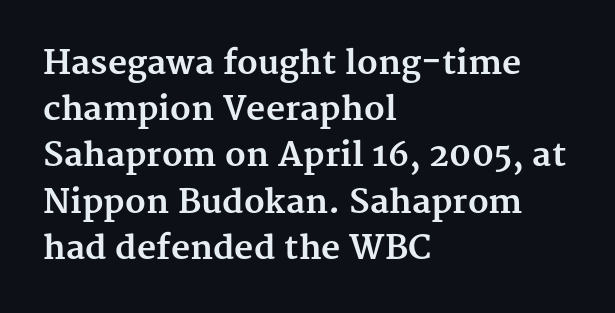
Q: Is the text bold? A: Yes.
Q: Is the text italic (slanted)? A: No, it is upright.
Q: Is the typeface a serif or a sans-serif typeface? A: Serif.
Q: Is the text underlined? A: No.
Q: How is the paragraph aligned? A: Left-aligned.
Q: Is the spacing between letters normal or unusually wide? A: Normal.
Q: Is the spacing between lines tight, normal or loose? A: Normal.
Q: Width (condensed, normal, or wide)? A: Normal.
Q: Stroke contrast? A: Medium.
Q: x-height? A: Medium.
Q: Monospaced? A: No.
